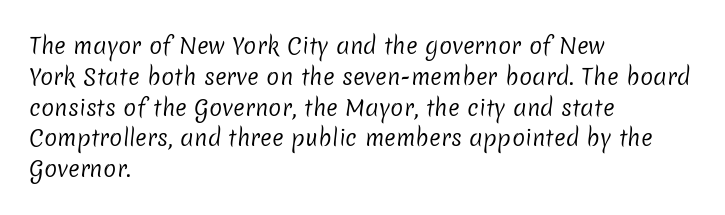
Glance below the letters and you will spot only blank space. Vertical spacing — default. Spacing between characters is what you'd get straight out of the box. Does the copy run flush right? No — it runs flush left. The typeface has the unassuming heft of standard copy or less.
